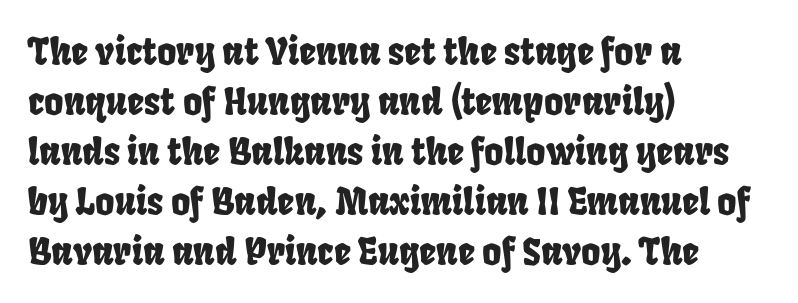
{"serif": "no", "width": "condensed", "stroke_contrast": "low", "x_height": "large", "monospaced": "no", "underline": "no", "align": "left", "line_spacing": "normal", "line_spacing_ratio": 1.35, "letter_spacing": "normal", "letter_spacing_em": 0.0, "glyph_px": 37}
